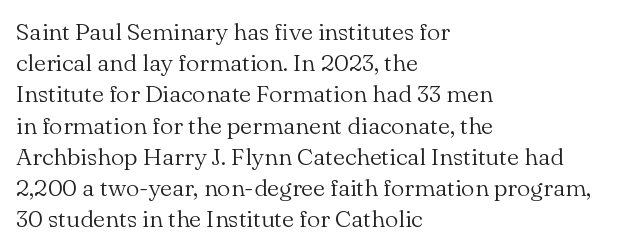
{"italic": "no", "bold": "no", "underline": "no", "align": "left", "line_spacing": "normal", "line_spacing_ratio": 1.3, "letter_spacing": "normal", "letter_spacing_em": 0.0, "glyph_px": 24}
